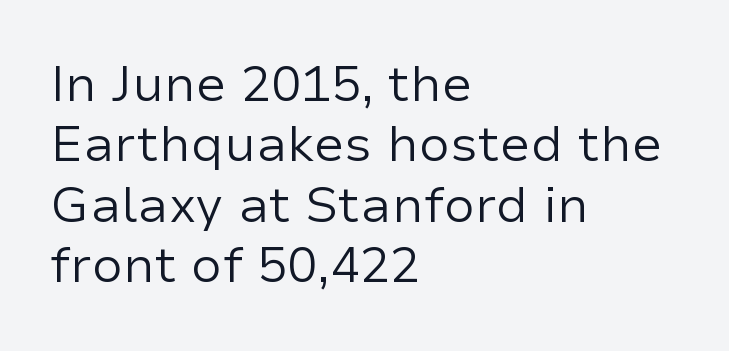
{"serif": "no", "italic": "no", "bold": "no", "weight": "regular", "width": "normal", "stroke_contrast": "low", "x_height": "medium", "monospaced": "no", "underline": "no", "align": "left", "line_spacing_ratio": 1.21, "letter_spacing": "normal", "letter_spacing_em": 0.0, "glyph_px": 50}
